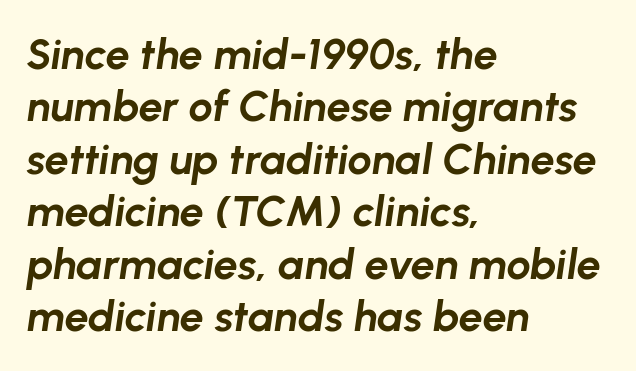
Q: Is the text bold? A: Yes.
Q: Is the text italic (slanted)? A: Yes, it leans right by about 8 degrees.
Q: Is the text underlined? A: No.
Q: How is the paragraph aligned? A: Left-aligned.
Q: Is the spacing between letters normal or unusually wide? A: Normal.
Q: Width (condensed, normal, or wide)? A: Normal.
Q: Stroke contrast? A: Low.
Q: x-height? A: Medium.
Q: Monospaced? A: No.
